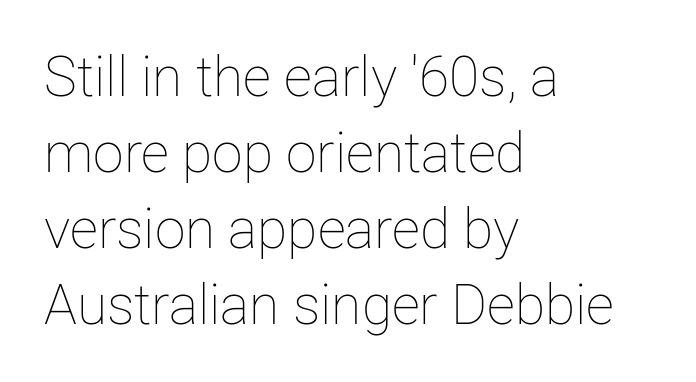
Q: Is the text bold? A: No.
Q: Is the text italic (slanted)? A: No, it is upright.
Q: Is the text underlined? A: No.
Q: How is the paragraph aligned? A: Left-aligned.
Q: Is the spacing between letters normal or unusually wide? A: Normal.
Q: Is the spacing between lines tight, normal or loose? A: Normal.
Q: Width (condensed, normal, or wide)? A: Normal.
Q: Stroke contrast? A: Low.
Q: x-height? A: Medium.
Q: Monospaced? A: No.
